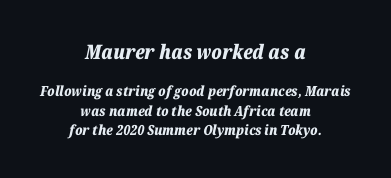
The image shows 20 px bold type, italic (leaning right); set centered, normal line spacing (1.4x), normal letter spacing, not underlined; the first (top) block is 1.43x larger.
